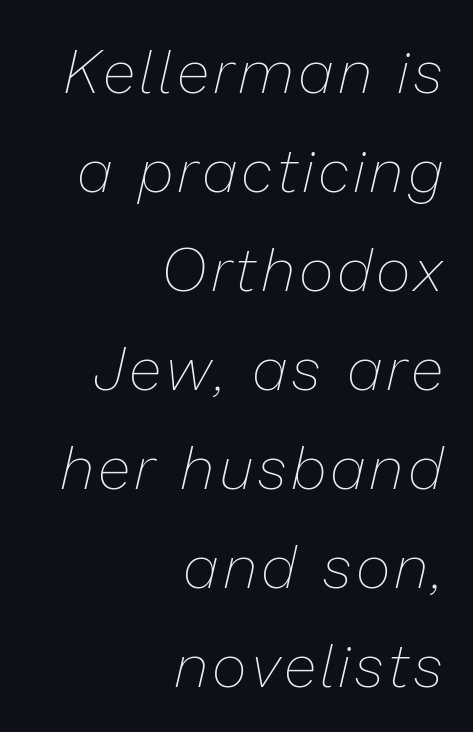
Looks like regular typesetting: each glyph gets only the width it needs. The whole block is typeset with a tilt. Is the stroke heavy? The answer is a plain regular-or-lighter. The foot of each line stays bare and open. Alignment: flush right.
